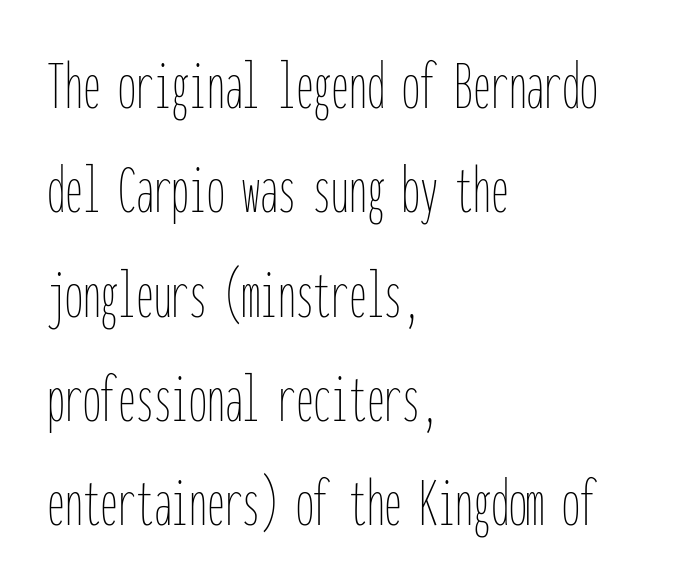
Q: Is the text bold? A: No.
Q: Is the text italic (slanted)? A: No, it is upright.
Q: Is the text underlined? A: No.
Q: How is the paragraph aligned? A: Left-aligned.
Q: Is the spacing between letters normal or unusually wide? A: Normal.
Q: Is the spacing between lines tight, normal or loose? A: Normal.
Q: Width (condensed, normal, or wide)? A: Condensed.
Q: Stroke contrast? A: Low.
Q: x-height? A: Medium.
Q: Monospaced? A: Yes.
